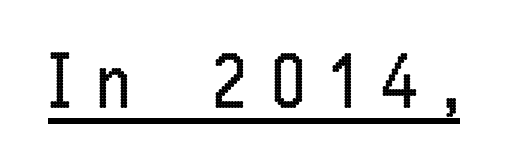
Inter-character spacing is expanded well beyond the font's built-in metrics. The face used here is a sans, in the tradition of grotesques and geometrics. Students, observe the line beneath the letters — that is underlining. Looks like regular typesetting: each glyph gets only the width it needs. Stems and bowls with no extra thickness — not bold.
